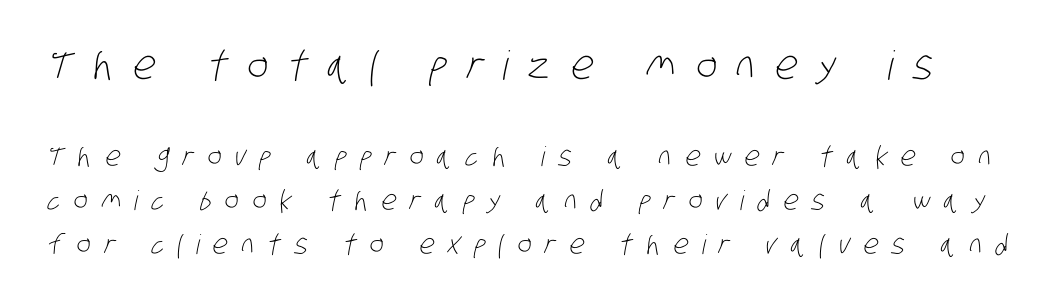
The image shows 40 px light, condensed sans-serif type; set normal line spacing (1.63x), unusually wide letter spacing (+0.5 em), not underlined; the first (top) block is 1.48x larger; low stroke contrast and a large x-height.
